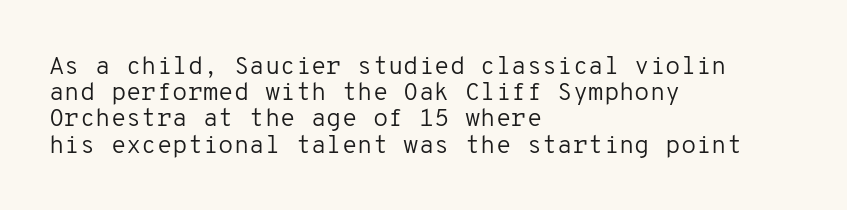
{"italic": "no", "bold": "no", "underline": "no", "align": "left", "line_spacing": "tight", "line_spacing_ratio": 1.05, "letter_spacing": "normal", "letter_spacing_em": 0.0, "glyph_px": 25}
